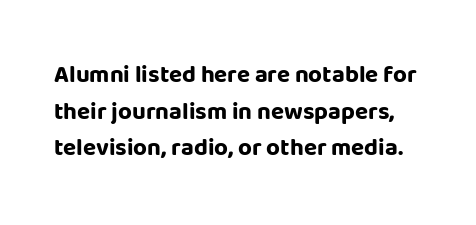
Q: Is the text bold? A: Yes.
Q: Is the text italic (slanted)? A: No, it is upright.
Q: Is the text underlined? A: No.
Q: Is the spacing between letters normal or unusually wide? A: Normal.
Q: Is the spacing between lines tight, normal or loose? A: Normal.
